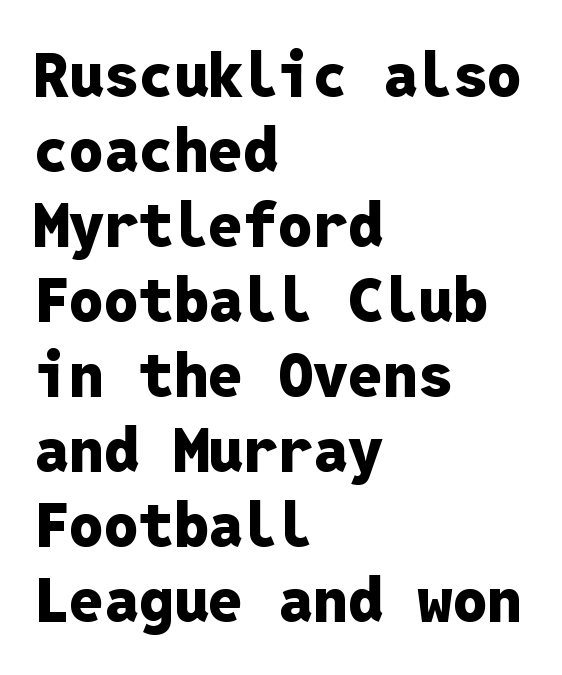
The image shows 62 px heavy sans-serif type, upright, monospaced; set left-aligned, line spacing 1.21x, normal letter spacing, not underlined; low stroke contrast and a medium x-height.
